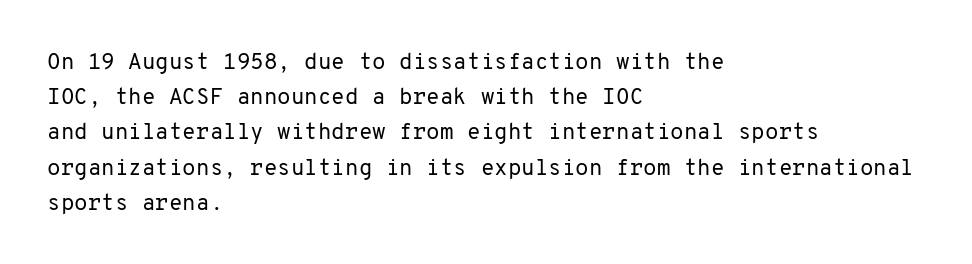
{"italic": "no", "bold": "no", "underline": "no", "align": "left", "line_spacing": "normal", "line_spacing_ratio": 1.6, "letter_spacing": "normal", "letter_spacing_em": 0.0, "glyph_px": 22}
